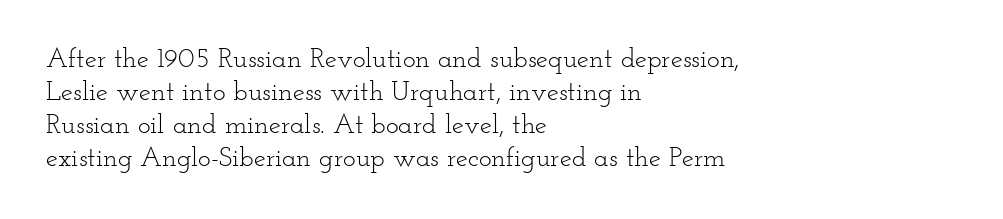
The image shows 27 px text type, upright; set left-aligned, line spacing 1.22x, normal letter spacing, not underlined.
